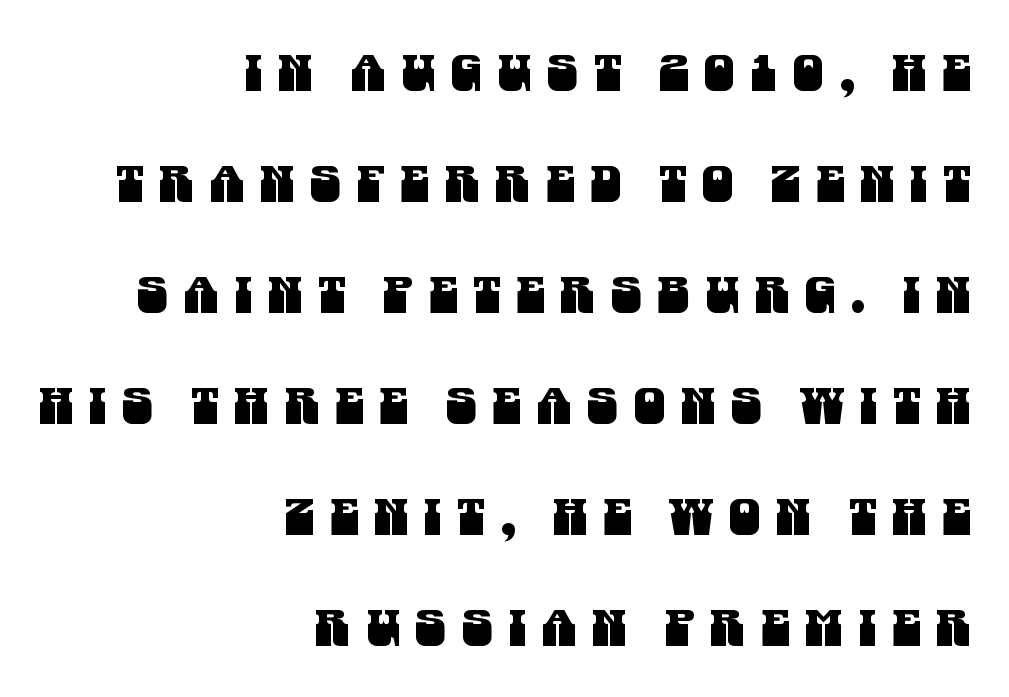
One-word summary of the alignment: right. The passage shown stacks its lines with a broad gap. These lines are composed in type without serifs. Think of a printed novel: that variable character pitch is what you see here. Tracking here is generous; glyphs stand well apart from one another.
